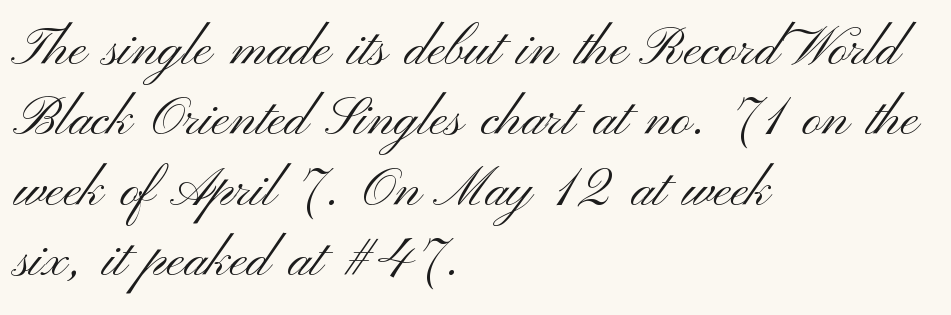
{"serif": "no", "bold": "no", "weight": "light", "width": "wide", "stroke_contrast": "medium", "x_height": "small", "monospaced": "no", "underline": "no", "align": "left", "line_spacing": "normal", "line_spacing_ratio": 1.33, "letter_spacing": "normal", "letter_spacing_em": 0.0, "glyph_px": 53}
